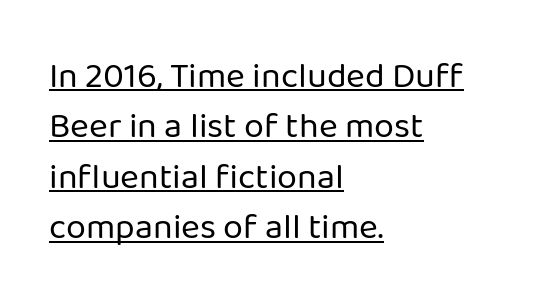
{"serif": "no", "italic": "no", "bold": "no", "weight": "regular", "width": "normal", "stroke_contrast": "low", "x_height": "medium", "monospaced": "no", "underline": "yes", "align": "left", "line_spacing": "normal", "line_spacing_ratio": 1.4, "letter_spacing": "normal", "letter_spacing_em": 0.0, "glyph_px": 36}
